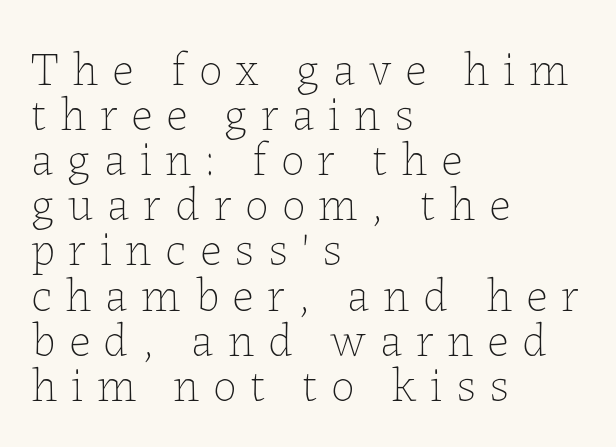
The lines are packed closely together with very little leading. Each letter keeps its own natural width here, so spacing adapts to shape. The specimen omits any rule beneath the text block's lines. The letters stand upright; this is a roman face. Compared with typical body copy, the letter spacing here is much looser. The weight tops out at a normal text grade.
